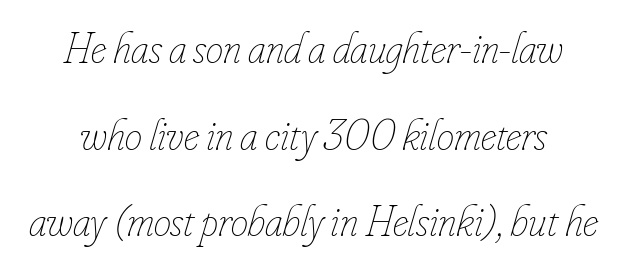
Q: Is the text bold? A: No.
Q: Is the text italic (slanted)? A: Yes, it leans right by about 16 degrees.
Q: Is the text underlined? A: No.
Q: How is the paragraph aligned? A: Centered.
Q: Is the spacing between letters normal or unusually wide? A: Normal.
Q: Is the spacing between lines tight, normal or loose? A: Loose.
Q: Width (condensed, normal, or wide)? A: Condensed.
Q: Stroke contrast? A: Low.
Q: x-height? A: Small.
Q: Monospaced? A: No.
